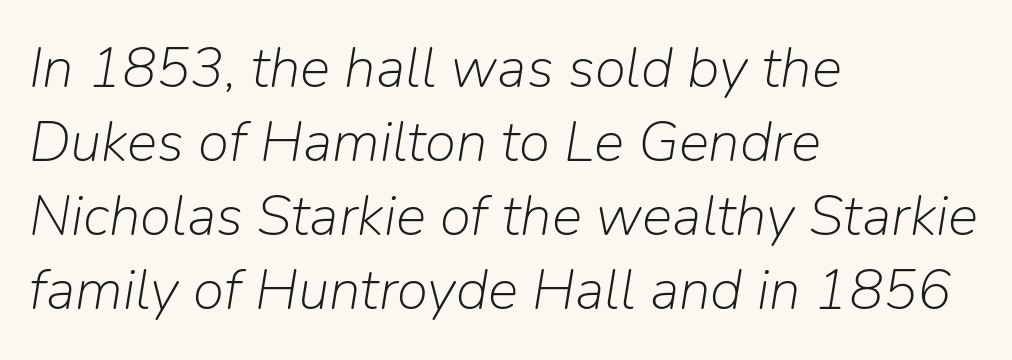
Line beginnings align vertically; line endings do not. Stems and bowls with no extra thickness — not bold. The gaps between neighbouring characters are ordinary and unremarkable. Any mark beneath the type? The region is blank. The vertical gap from one line to the next is medium.
